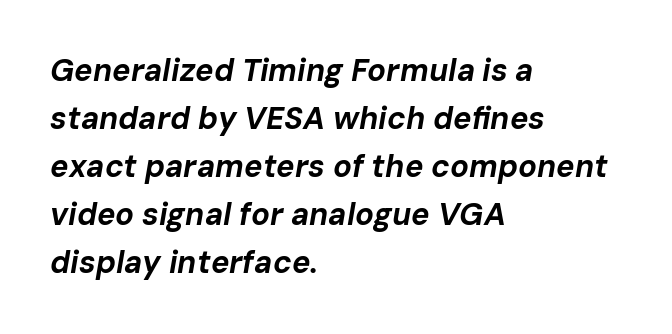
{"italic": "yes", "lean": "right", "slant_degrees": 10, "bold": "yes", "weight": "bold", "width": "normal", "stroke_contrast": "low", "x_height": "medium", "monospaced": "no", "underline": "no", "align": "left", "line_spacing": "normal", "line_spacing_ratio": 1.55, "letter_spacing": "normal", "letter_spacing_em": 0.0, "glyph_px": 31}
